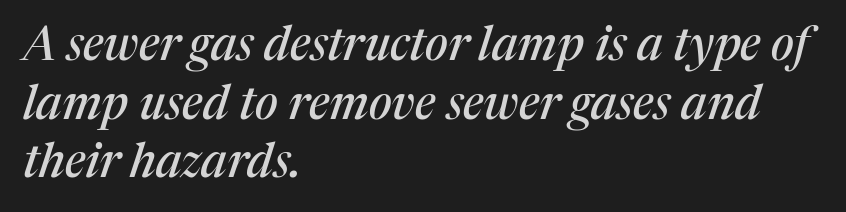
Q: Is the text italic (slanted)? A: Yes, it leans right by about 17 degrees.
Q: Is the typeface a serif or a sans-serif typeface? A: Serif.
Q: Is the text underlined? A: No.
Q: How is the paragraph aligned? A: Left-aligned.
Q: Is the spacing between letters normal or unusually wide? A: Normal.
Q: Is the spacing between lines tight, normal or loose? A: Normal.
Q: Width (condensed, normal, or wide)? A: Normal.
Q: Stroke contrast? A: Medium.
Q: x-height? A: Medium.
Q: Monospaced? A: No.
